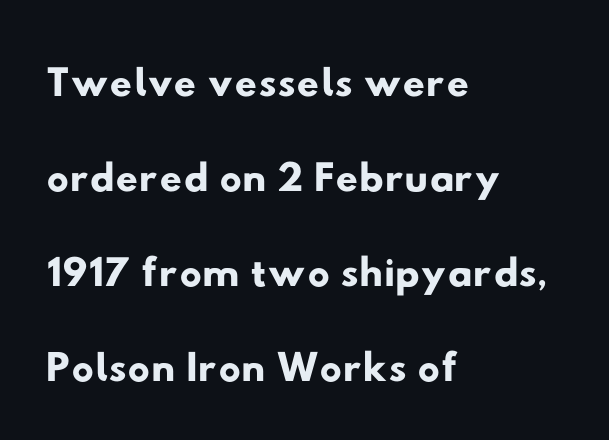
Q: Is the typeface a serif or a sans-serif typeface? A: Sans-serif.
Q: Is the text underlined? A: No.
Q: How is the paragraph aligned? A: Left-aligned.
Q: Is the spacing between letters normal or unusually wide? A: Normal.
Q: Is the spacing between lines tight, normal or loose? A: Normal.
Q: Width (condensed, normal, or wide)? A: Wide.
Q: Stroke contrast? A: Low.
Q: x-height? A: Small.
Q: Monospaced? A: No.
